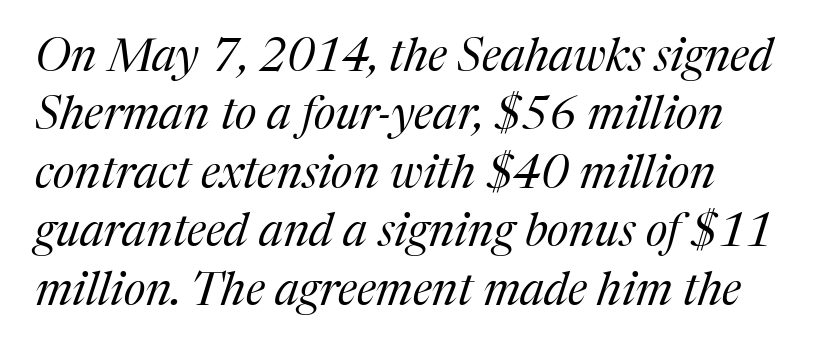
Q: Is the text bold? A: No.
Q: Is the text italic (slanted)? A: Yes, it leans right by about 17 degrees.
Q: Is the typeface a serif or a sans-serif typeface? A: Serif.
Q: Is the text underlined? A: No.
Q: How is the paragraph aligned? A: Left-aligned.
Q: Is the spacing between letters normal or unusually wide? A: Normal.
Q: Is the spacing between lines tight, normal or loose? A: Normal.
Q: Width (condensed, normal, or wide)? A: Normal.
Q: Stroke contrast? A: Medium.
Q: x-height? A: Medium.
Q: Monospaced? A: No.
